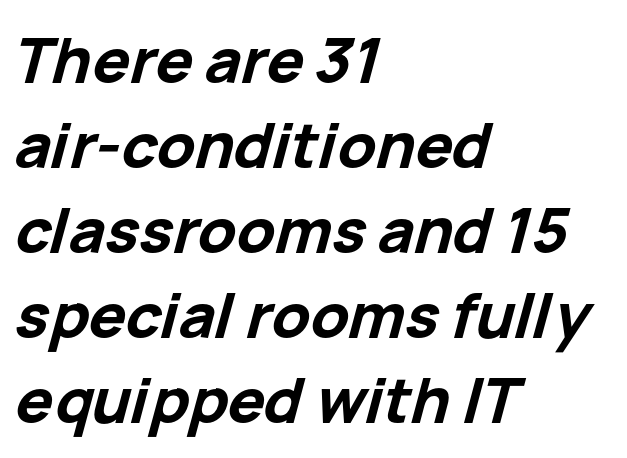
Each glyph is drawn with heavy, bold strokes. Has an underline been added? It has not. Honestly, the letter spacing is just normal — you wouldn't notice it. You could not count columns in this text — the font is proportionally spaced. The rendering anchors every line to the left-hand side.
